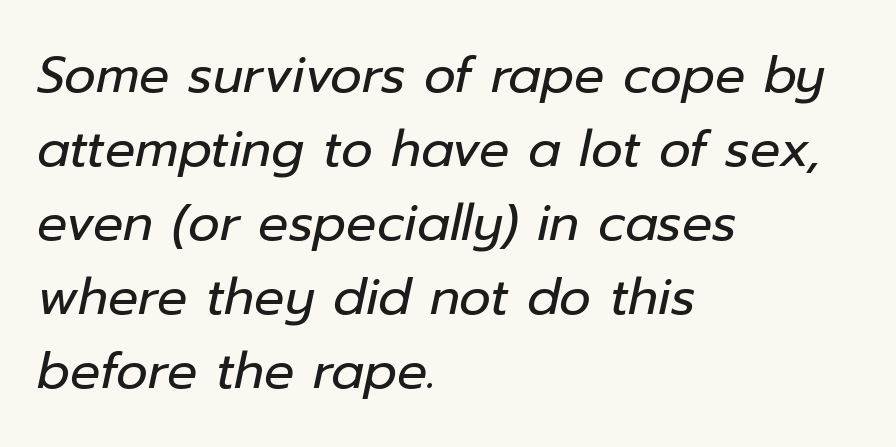
{"italic": "yes", "lean": "right", "slant_degrees": 12, "bold": "no", "weight": "regular", "width": "normal", "stroke_contrast": "low", "x_height": "medium", "monospaced": "no", "underline": "no", "align": "left", "line_spacing": "normal", "line_spacing_ratio": 1.48, "letter_spacing": "normal", "letter_spacing_em": 0.0, "glyph_px": 50}
